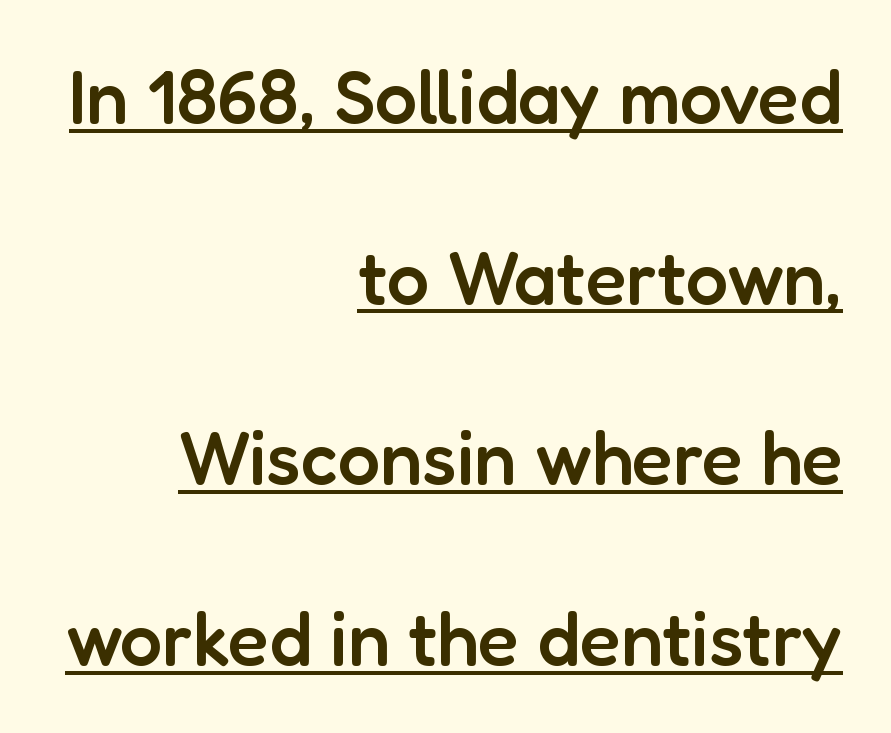
The image shows 75 px semibold sans-serif type, upright; set right-aligned, loose line spacing (2.41x), normal letter spacing, underlined; low stroke contrast and a medium x-height.
